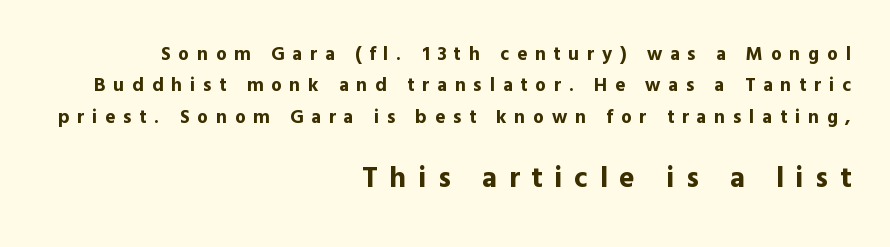
Q: Is the text bold? A: Yes.
Q: Is the text italic (slanted)? A: No, it is upright.
Q: Is the typeface a serif or a sans-serif typeface? A: Sans-serif.
Q: Is the text underlined? A: No.
Q: How is the paragraph aligned? A: Right-aligned.
Q: Is the spacing between letters normal or unusually wide? A: Unusually wide.
Q: Is the spacing between lines tight, normal or loose? A: Normal.
Q: Which block of text is set in a larger size, the first (top) or the second (bottom)? A: The second (bottom) one.
Q: Width (condensed, normal, or wide)? A: Normal.
Q: x-height? A: Medium.
Q: Monospaced? A: No.
